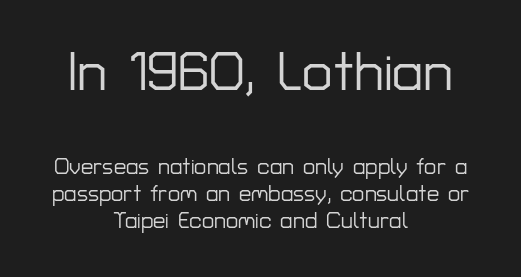
Each letter's strokes conclude bluntly, with no projecting serifs. A bare baseline throughout the passage. Italic: no, the glyphs are upright roman. The paragraph has two soft edges and a firm central axis. The upper block of text is set noticeably larger than the block beneath it. The line texture is even and compact thanks to regular tracking.
